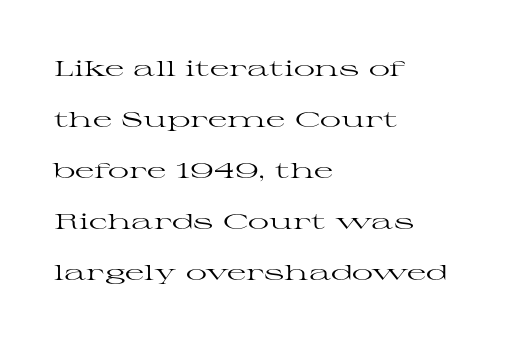
The letters stand straight up with perfectly vertical stems. Glyph-to-glyph distance matches everyday printed text. Just letters on the line, the space beneath them empty. Bold? No — there's no thickening of the strokes. The block of text is sparse from top to bottom, with ample space between rows. Alignment: flush left.
